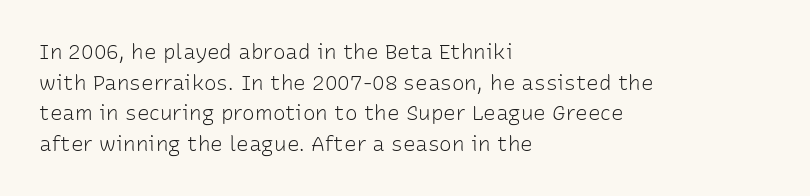
The image shows 21 px text type, upright; set left-aligned, normal line spacing (1.46x), normal letter spacing, not underlined.
